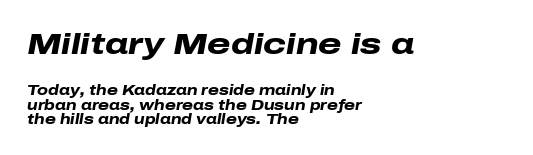
{"italic": "yes", "lean": "right", "slant_degrees": 10, "bold": "yes", "weight": "heavy", "width": "wide", "stroke_contrast": "low", "x_height": "medium", "monospaced": "no", "underline": "no", "align": "left", "line_spacing": "tight", "line_spacing_ratio": 1.04, "letter_spacing": "normal", "letter_spacing_em": 0.0, "larger_block": "first", "size_ratio": 2.14, "glyph_px": 30}
